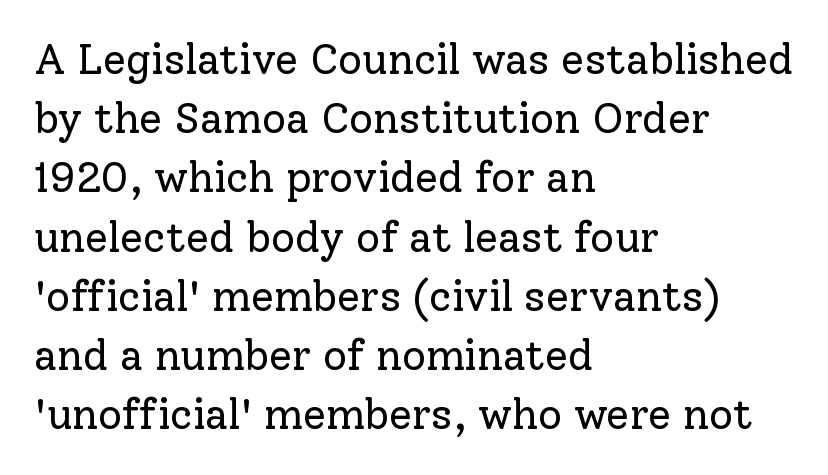
This reads as an unemphasized weight, regular at the heaviest. The passage shown is typed in a proportional face where columns would drift. This is the regular roman posture of the typeface. Spacing between characters is what you'd get straight out of the box. Is there much room between lines? A standard amount, neither cramped nor airy. Has an underline been added? It has not.
